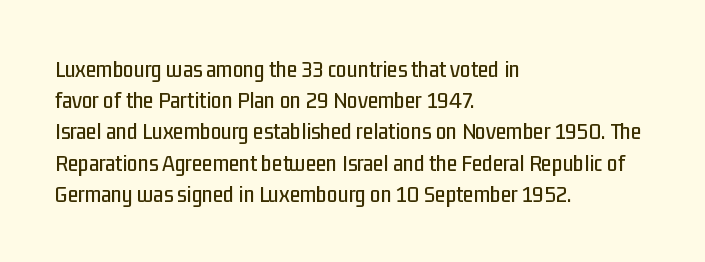
Does the copy run flush right? No — it runs flush left. The font's upright variant was chosen for this text. Descender tails drop into unmarked territory. Reading down the column, the eye jumps a familiar distance to each next line.
